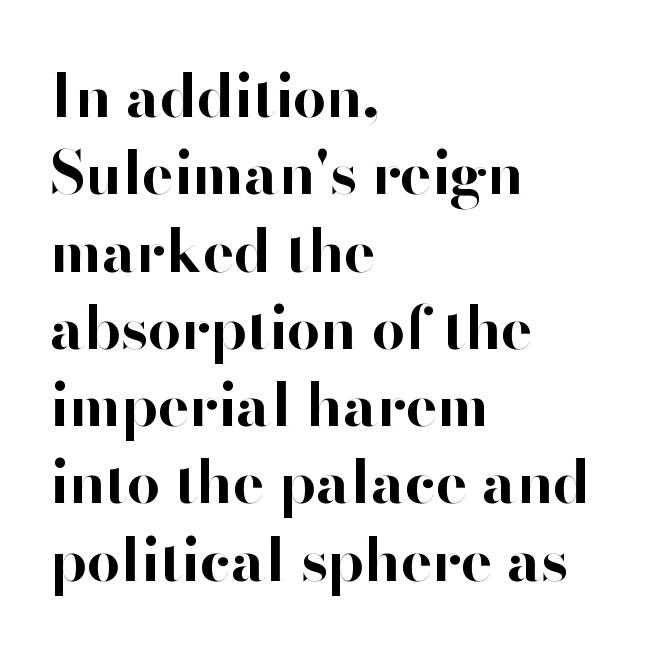
The image shows 59 px bold sans-serif type, upright; set left-aligned, normal line spacing (1.31x), normal letter spacing, not underlined; high stroke contrast and a small x-height.
